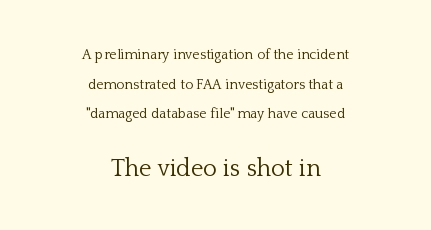
Stems and bowls with no extra thickness — not bold. The lettering stays uniformly vertical, giving the passage a roman look. The passage shown stacks its lines with a broad gap. Larger block? The one below; the one above is distinctly smaller. Rule under the text: the space is simply empty.
